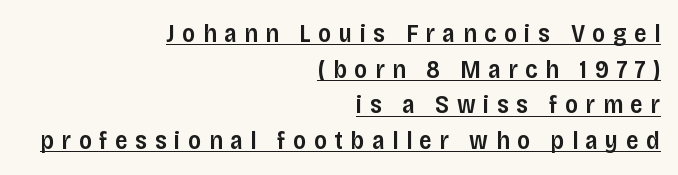
Is the type bold? Partly — it's a semibold, heavier than regular but not fully bold. Does extra space separate the letters? Yes, quite a lot of it. Compared with typical paragraphs, the rows here are spaced about the same. Style check: upright.
